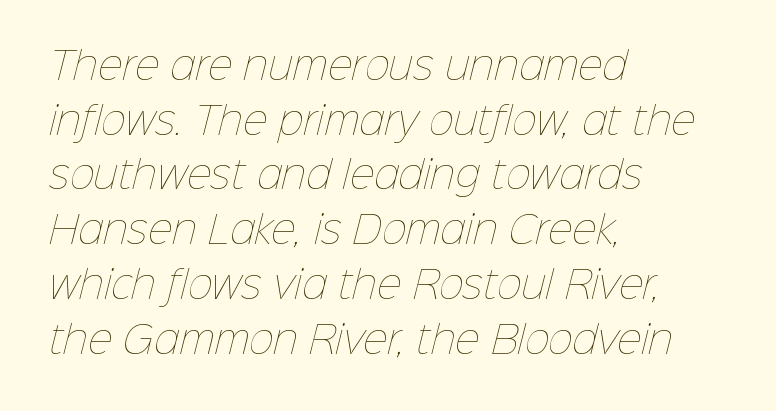
The image shows 38 px thin type; set left-aligned, normal line spacing (1.44x), normal letter spacing, not underlined; low stroke contrast and a medium x-height.
